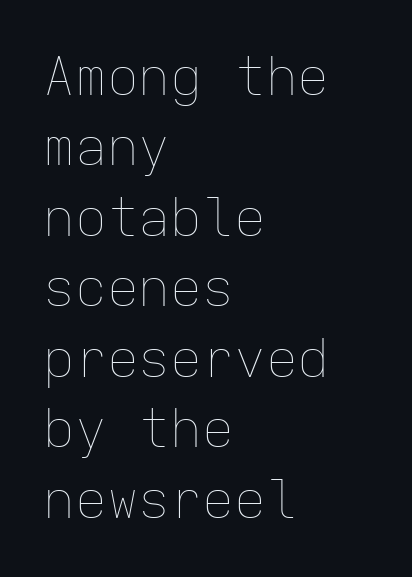
Quick note: interline space is typical. Alignment: flush left. The lettering holds an erect, upright posture throughout. These lines keep a tight, regular rhythm from letter to letter.
